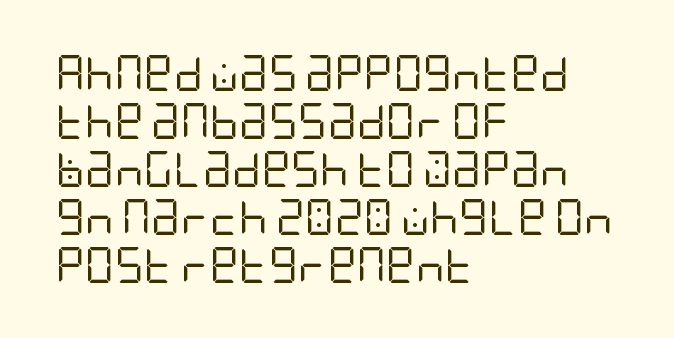
The image shows 36 px regular-weight, condensed sans-serif type, upright; set left-aligned, normal line spacing (1.33x), normal letter spacing, not underlined; low stroke contrast and a large x-height.
